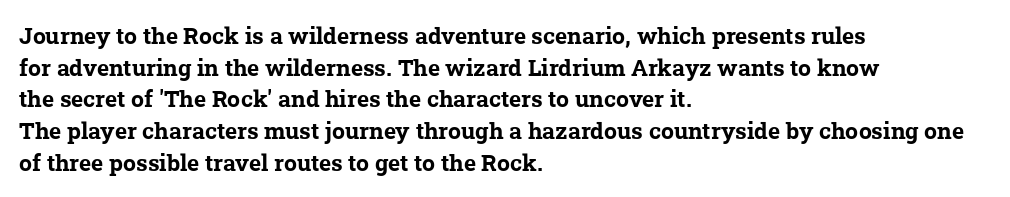
{"bold": "yes", "underline": "no", "align": "left", "line_spacing": "normal", "line_spacing_ratio": 1.38, "letter_spacing": "normal", "letter_spacing_em": 0.0, "glyph_px": 23}
